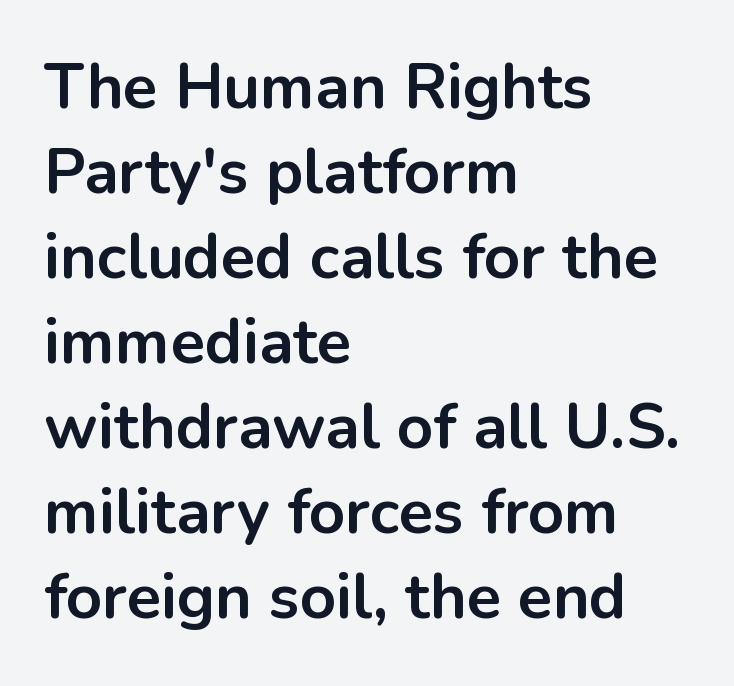
The image shows 63 px bold sans-serif type, upright; set left-aligned, normal line spacing (1.35x), normal letter spacing, not underlined; low stroke contrast and a medium x-height.
